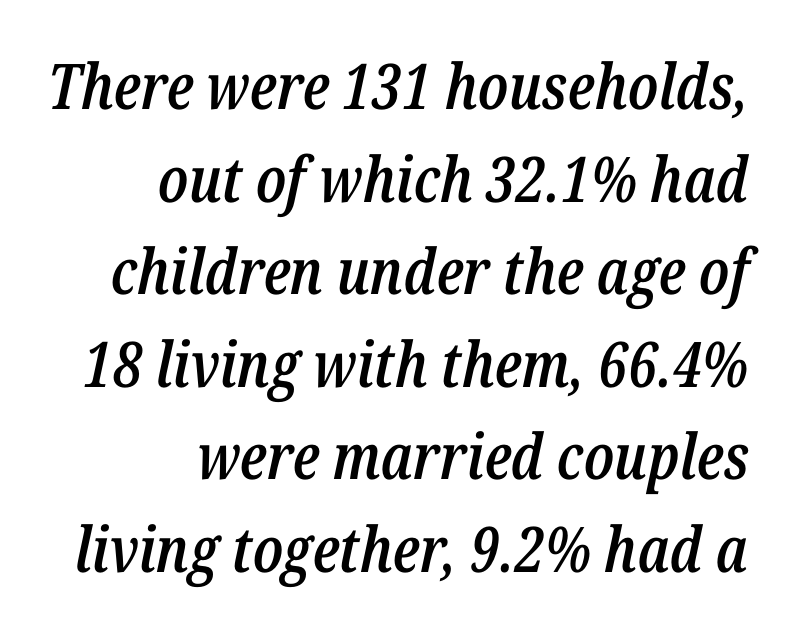
Q: Is the text bold? A: Semi-bold.
Q: Is the text italic (slanted)? A: Yes, it leans right by about 12 degrees.
Q: Is the text underlined? A: No.
Q: How is the paragraph aligned? A: Right-aligned.
Q: Is the spacing between letters normal or unusually wide? A: Normal.
Q: Is the spacing between lines tight, normal or loose? A: Normal.
Q: Width (condensed, normal, or wide)? A: Condensed.
Q: Stroke contrast? A: Low.
Q: x-height? A: Medium.
Q: Monospaced? A: No.
